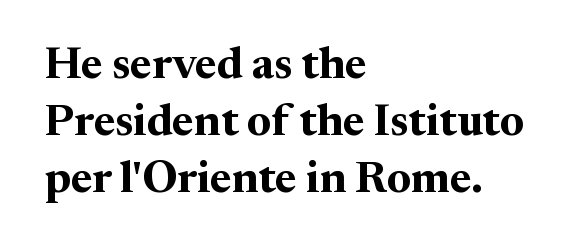
The image shows 44 px bold serif type, upright; set left-aligned, normal line spacing (1.29x), normal letter spacing, not underlined; medium stroke contrast and a medium x-height.
